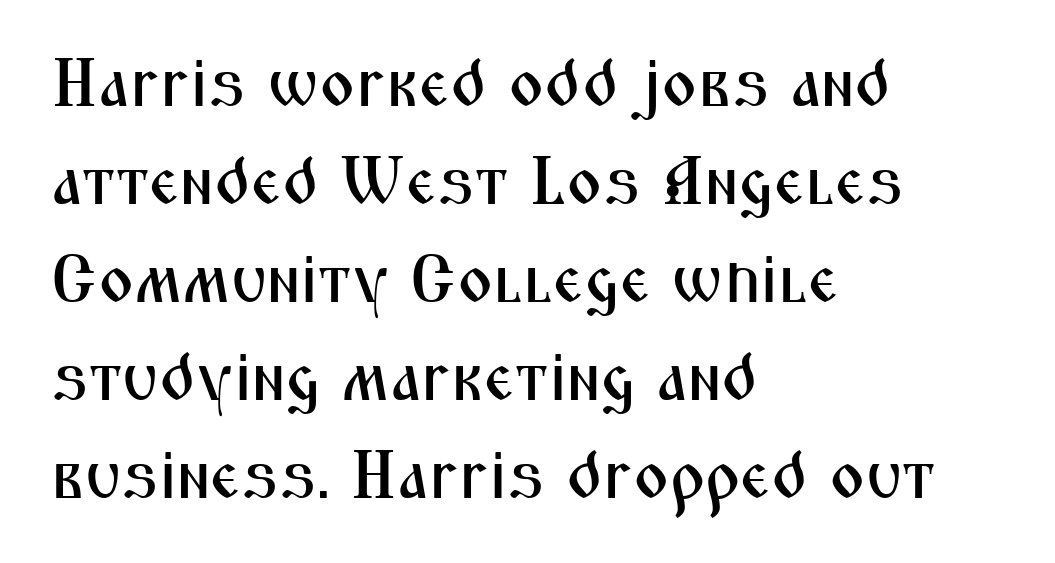
Q: Is the text italic (slanted)? A: No, it is upright.
Q: Is the typeface a serif or a sans-serif typeface? A: Sans-serif.
Q: Is the text underlined? A: No.
Q: How is the paragraph aligned? A: Left-aligned.
Q: Is the spacing between letters normal or unusually wide? A: Normal.
Q: Is the spacing between lines tight, normal or loose? A: Normal.
Q: Width (condensed, normal, or wide)? A: Condensed.
Q: Stroke contrast? A: Medium.
Q: x-height? A: Medium.
Q: Monospaced? A: No.
